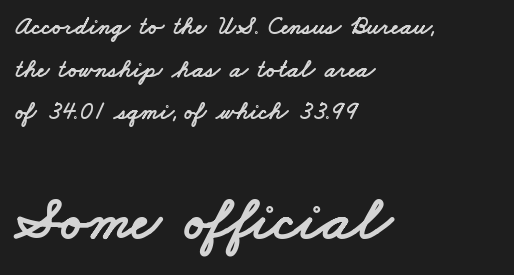
Q: Is the typeface a serif or a sans-serif typeface? A: Sans-serif.
Q: Is the text underlined? A: No.
Q: How is the paragraph aligned? A: Left-aligned.
Q: Is the spacing between letters normal or unusually wide? A: Normal.
Q: Which block of text is set in a larger size, the first (top) or the second (bottom)? A: The second (bottom) one.
Q: Width (condensed, normal, or wide)? A: Wide.
Q: Stroke contrast? A: Low.
Q: x-height? A: Small.
Q: Monospaced? A: No.
